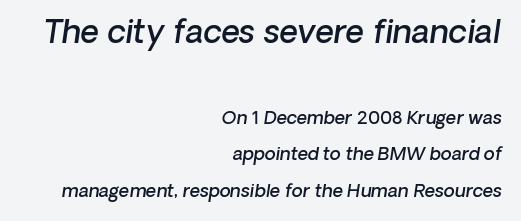
{"italic": "yes", "lean": "right", "slant_degrees": 8, "bold": "semi", "weight": "semibold", "width": "normal", "stroke_contrast": "low", "x_height": "medium", "monospaced": "no", "underline": "no", "align": "right", "line_spacing": "loose", "line_spacing_ratio": 2.03, "letter_spacing": "normal", "letter_spacing_em": 0.0, "larger_block": "first", "size_ratio": 1.78, "glyph_px": 32}
